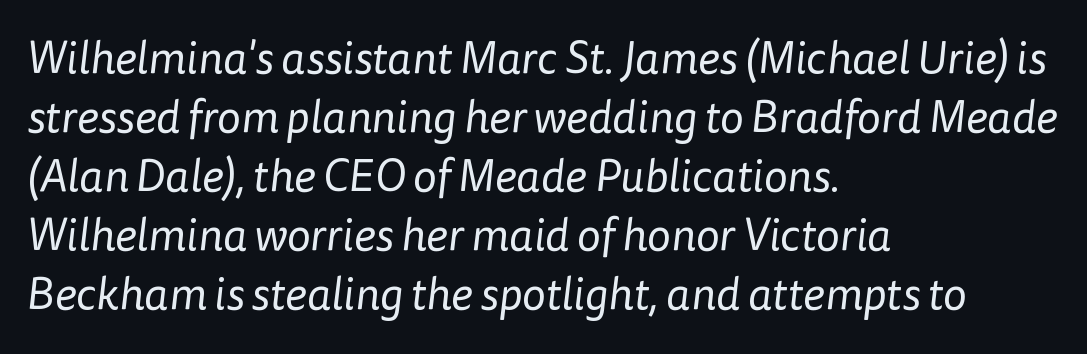
{"serif": "no", "bold": "no", "weight": "regular", "width": "normal", "stroke_contrast": "low", "x_height": "medium", "monospaced": "no", "underline": "no", "align": "left", "line_spacing": "normal", "line_spacing_ratio": 1.31, "letter_spacing": "normal", "letter_spacing_em": 0.0, "glyph_px": 45}
